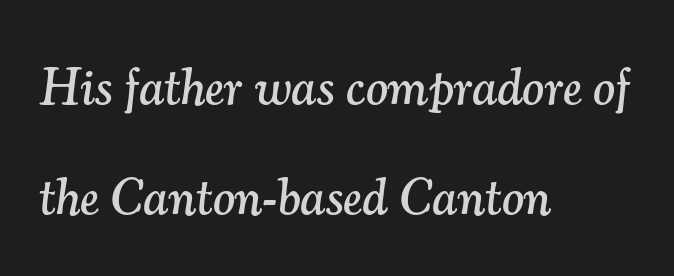
Q: Is the text italic (slanted)? A: Yes, it leans right by about 7 degrees.
Q: Is the typeface a serif or a sans-serif typeface? A: Serif.
Q: Is the text underlined? A: No.
Q: How is the paragraph aligned? A: Left-aligned.
Q: Is the spacing between letters normal or unusually wide? A: Normal.
Q: Is the spacing between lines tight, normal or loose? A: Loose.
Q: Width (condensed, normal, or wide)? A: Normal.
Q: Stroke contrast? A: Medium.
Q: x-height? A: Small.
Q: Monospaced? A: No.
